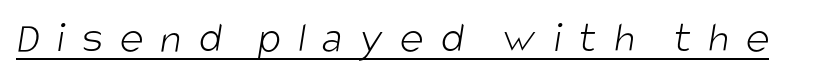
Emphasis is given by a line drawn under the lettering. The rendering inserts visible extra space after every character. The font family rendered here belongs to the sans-serif group. Do the characters align in a grid? No, the font is proportional. The passage shown is not bold in any degree.
